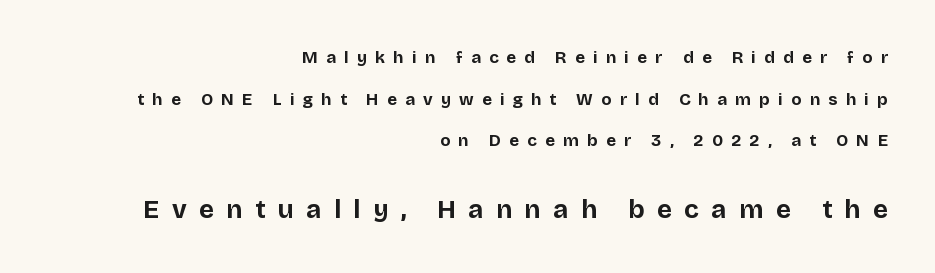
{"italic": "no", "bold": "yes", "underline": "no", "align": "right", "line_spacing": "loose", "line_spacing_ratio": 2.45, "letter_spacing": "wide", "letter_spacing_em": 0.48, "larger_block": "second", "size_ratio": 1.53, "glyph_px": 26}
